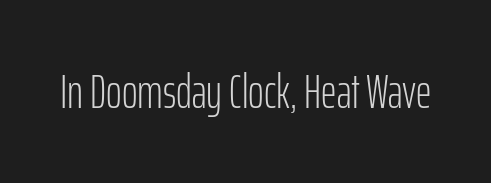
The image shows 48 px light, condensed sans-serif type, upright; set normal letter spacing, not underlined; low stroke contrast and a medium x-height.
